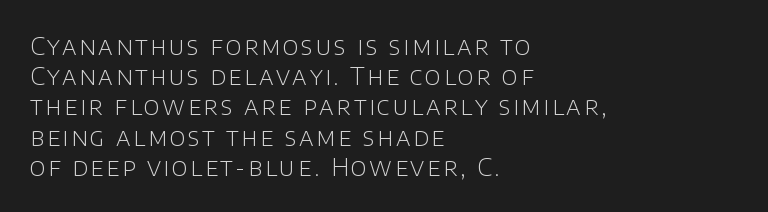
The image shows 24 px text type, upright; set left-aligned, normal line spacing (1.26x), not underlined.
